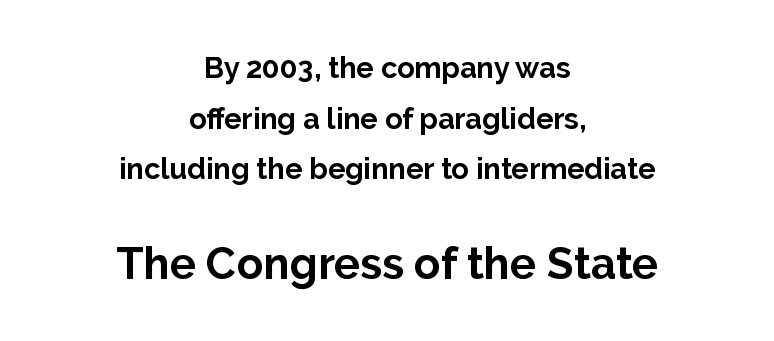
Q: Is the text bold? A: Yes.
Q: Is the text italic (slanted)? A: No, it is upright.
Q: Is the typeface a serif or a sans-serif typeface? A: Sans-serif.
Q: Is the text underlined? A: No.
Q: How is the paragraph aligned? A: Centered.
Q: Is the spacing between letters normal or unusually wide? A: Normal.
Q: Which block of text is set in a larger size, the first (top) or the second (bottom)? A: The second (bottom) one.
Q: Width (condensed, normal, or wide)? A: Normal.
Q: Stroke contrast? A: Low.
Q: x-height? A: Medium.
Q: Monospaced? A: No.
